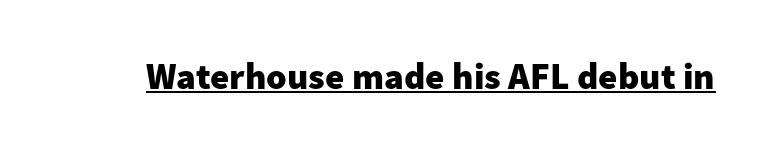
Every stem runs plumb, perpendicular to the baseline. How are the letters spaced? Ordinarily, with no added tracking. I'd call this a sans setting — the letters go barefoot. The face used here appears with an underline applied. Spacing verdict: proportional, widths tailored to each character. These lines carry a lot of weight — the face is fully bold.
